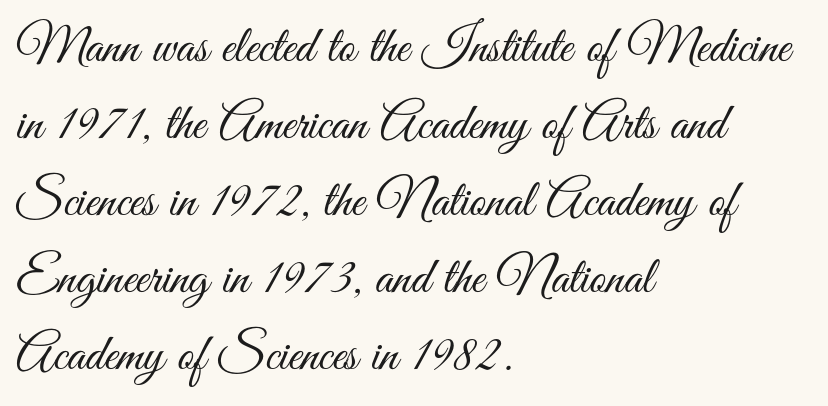
The image shows 52 px light, condensed sans-serif type; set left-aligned, normal line spacing (1.48x), normal letter spacing, not underlined; medium stroke contrast and a small x-height.
